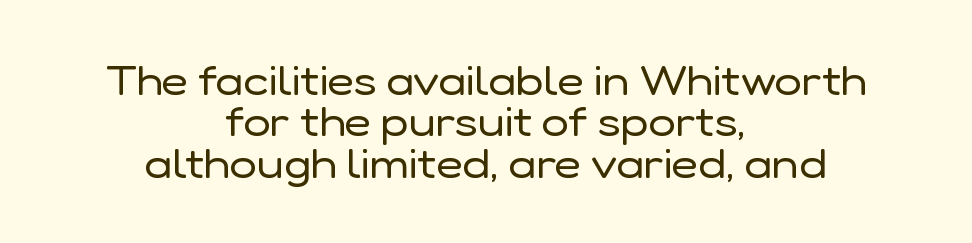
Q: Is the text bold? A: No.
Q: Is the text italic (slanted)? A: No, it is upright.
Q: Is the typeface a serif or a sans-serif typeface? A: Sans-serif.
Q: Is the text underlined? A: No.
Q: How is the paragraph aligned? A: Centered.
Q: Is the spacing between letters normal or unusually wide? A: Normal.
Q: Is the spacing between lines tight, normal or loose? A: Tight.
Q: Width (condensed, normal, or wide)? A: Normal.
Q: Stroke contrast? A: Low.
Q: x-height? A: Medium.
Q: Monospaced? A: No.
